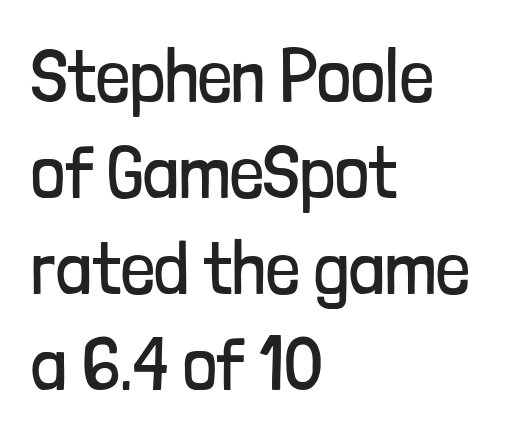
The image shows 75 px regular-weight, condensed sans-serif type, upright; set left-aligned, normal line spacing (1.28x), normal letter spacing, not underlined; low stroke contrast and a medium x-height.
